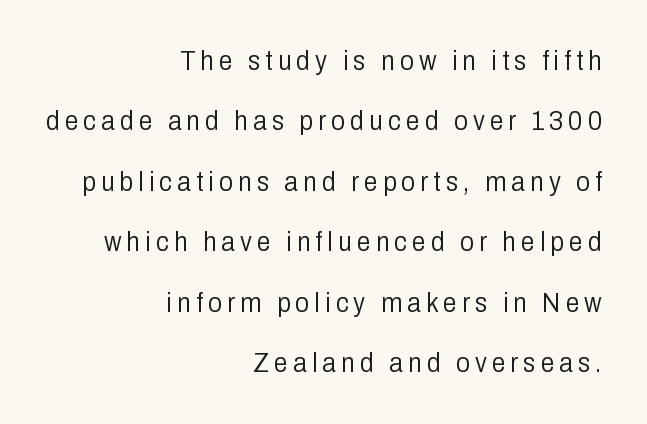
The image shows 28 px light, condensed sans-serif type, upright; set right-aligned, loose line spacing (2.16x), not underlined; low stroke contrast and a medium x-height.
